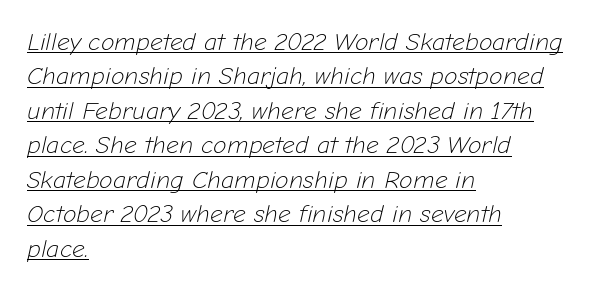
Regarding leading, the lines here are spaced in the standard way. Weight: not bold — regular or lighter. Inter-character spacing is left at the font's built-in metrics. The face used here appears with an underline applied.
